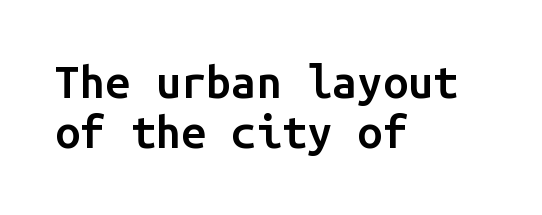
Q: Is the text bold? A: Semi-bold.
Q: Is the text italic (slanted)? A: No, it is upright.
Q: Is the typeface a serif or a sans-serif typeface? A: Sans-serif.
Q: Is the text underlined? A: No.
Q: How is the paragraph aligned? A: Left-aligned.
Q: Is the spacing between letters normal or unusually wide? A: Normal.
Q: Is the spacing between lines tight, normal or loose? A: Tight.
Q: Width (condensed, normal, or wide)? A: Normal.
Q: Stroke contrast? A: Low.
Q: x-height? A: Medium.
Q: Monospaced? A: Yes.
